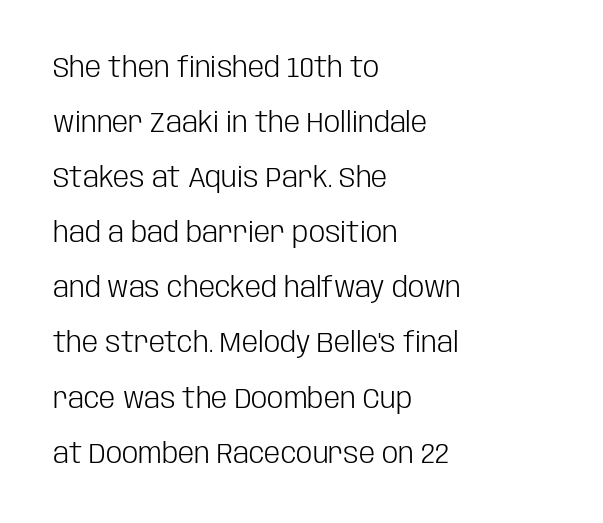
The image shows 29 px light, condensed sans-serif type, upright; set left-aligned, loose line spacing (1.9x), normal letter spacing, not underlined; low stroke contrast and a large x-height.
